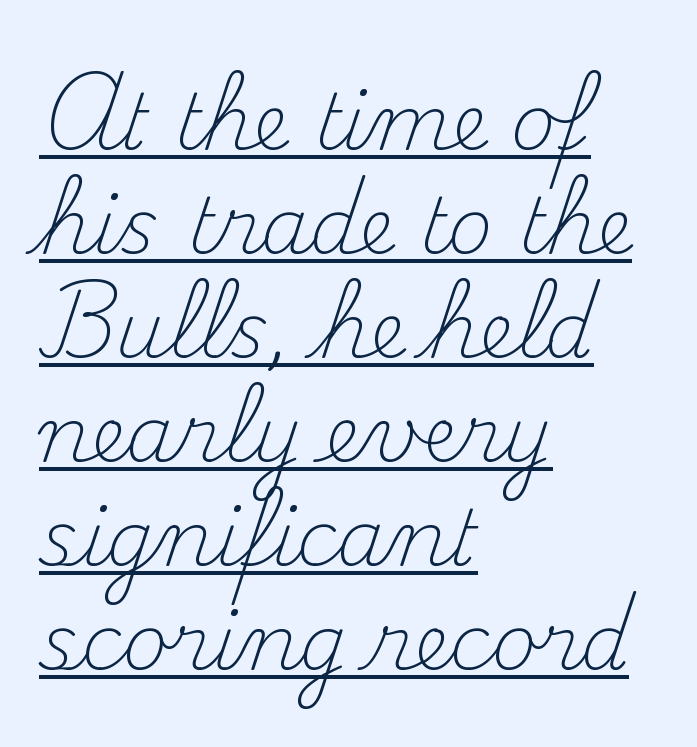
Q: Is the text bold? A: No.
Q: Is the text italic (slanted)? A: Yes.
Q: Is the typeface a serif or a sans-serif typeface? A: Serif.
Q: Is the text underlined? A: Yes.
Q: How is the paragraph aligned? A: Left-aligned.
Q: Is the spacing between letters normal or unusually wide? A: Normal.
Q: Is the spacing between lines tight, normal or loose? A: Normal.
Q: Width (condensed, normal, or wide)? A: Normal.
Q: Stroke contrast? A: Medium.
Q: x-height? A: Small.
Q: Monospaced? A: No.
